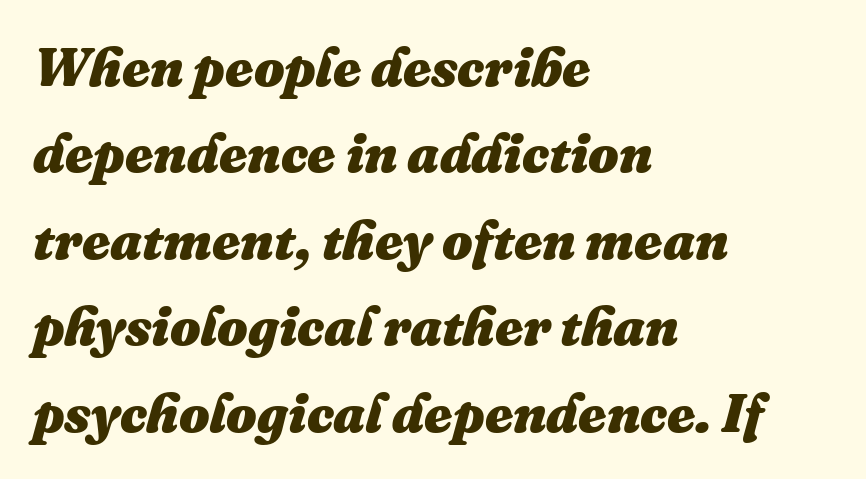
{"italic": "yes", "lean": "right", "slant_degrees": 16, "bold": "yes", "weight": "heavy", "width": "normal", "stroke_contrast": "medium", "x_height": "medium", "monospaced": "no", "underline": "no", "align": "left", "line_spacing": "normal", "line_spacing_ratio": 1.6, "letter_spacing": "normal", "letter_spacing_em": 0.0, "glyph_px": 54}
